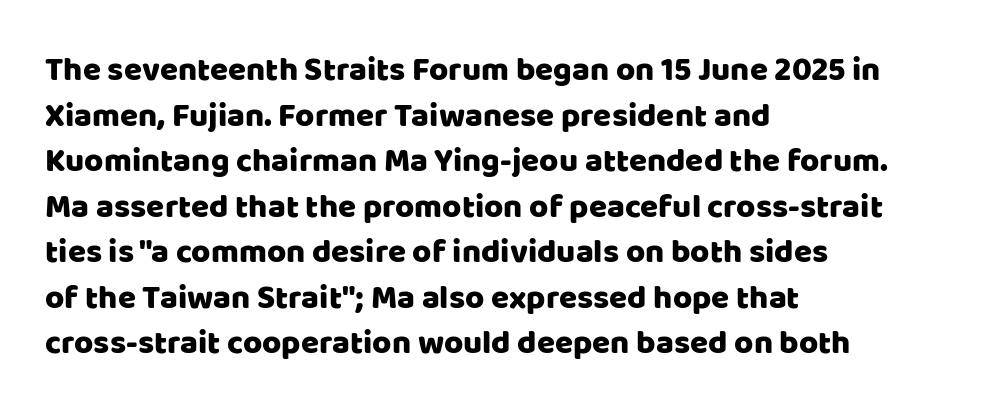
The image shows 33 px sans-serif type, upright; set left-aligned, normal line spacing (1.38x), normal letter spacing, not underlined; low stroke contrast and a large x-height.
